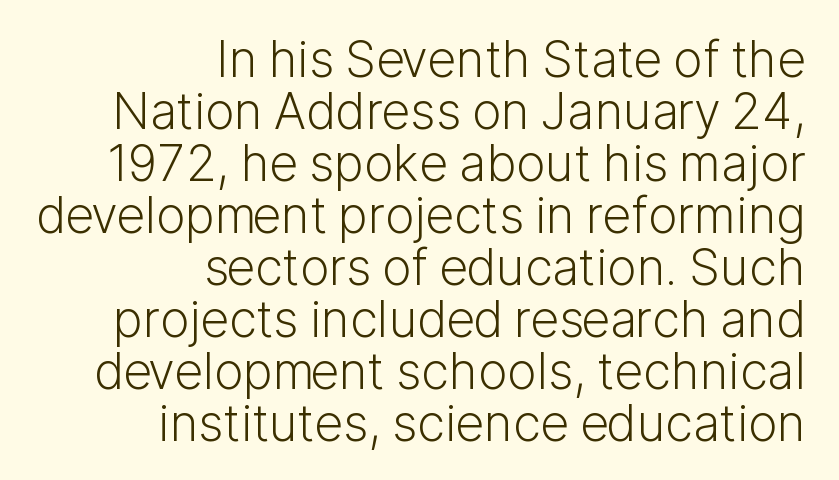
Q: Is the text bold? A: No.
Q: Is the text italic (slanted)? A: No, it is upright.
Q: Is the typeface a serif or a sans-serif typeface? A: Sans-serif.
Q: Is the text underlined? A: No.
Q: How is the paragraph aligned? A: Right-aligned.
Q: Is the spacing between letters normal or unusually wide? A: Normal.
Q: Is the spacing between lines tight, normal or loose? A: Tight.
Q: Width (condensed, normal, or wide)? A: Normal.
Q: Stroke contrast? A: Low.
Q: x-height? A: Medium.
Q: Monospaced? A: No.
